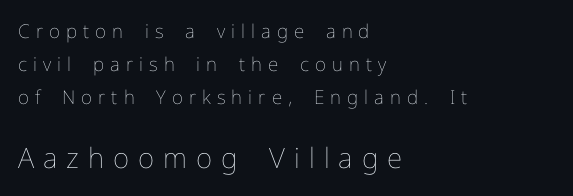
Q: Is the text bold? A: No.
Q: Is the text italic (slanted)? A: No, it is upright.
Q: Is the text underlined? A: No.
Q: How is the paragraph aligned? A: Left-aligned.
Q: Is the spacing between letters normal or unusually wide? A: Unusually wide.
Q: Which block of text is set in a larger size, the first (top) or the second (bottom)? A: The second (bottom) one.
Q: Width (condensed, normal, or wide)? A: Normal.
Q: Stroke contrast? A: Low.
Q: x-height? A: Medium.
Q: Monospaced? A: No.
